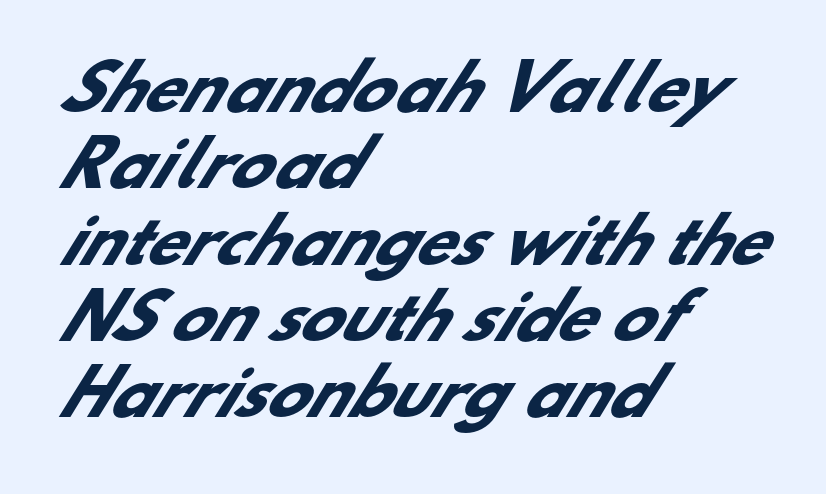
The image shows 62 px heavy sans-serif type; set left-aligned, line spacing 1.23x, normal letter spacing, not underlined; low stroke contrast and a small x-height.
